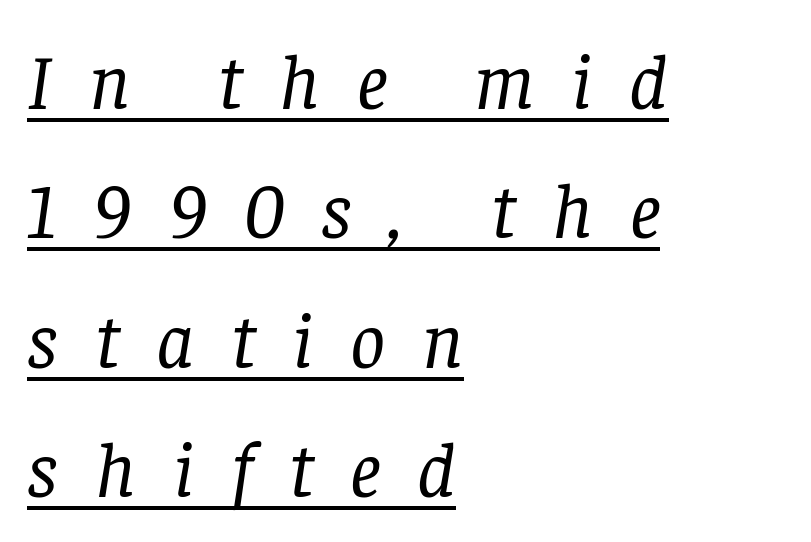
Examine the stroke ends and you'll spot serifs. The typesetter chose a ragged-right arrangement here. The font sits on the lighter half of the weight spectrum, regular included. The passage shown is underscored from start to finish. The text carries the slant typical of an italic or oblique font. Compared with typical paragraphs, the rows here are spaced about the same.
